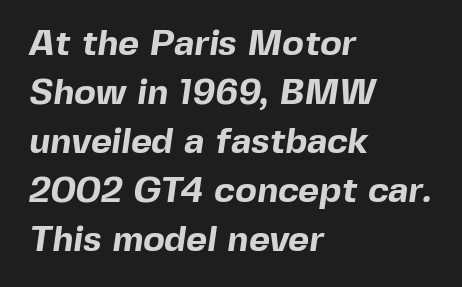
The image shows 36 px bold sans-serif type; set left-aligned, normal line spacing (1.36x), normal letter spacing, not underlined; a medium x-height.
